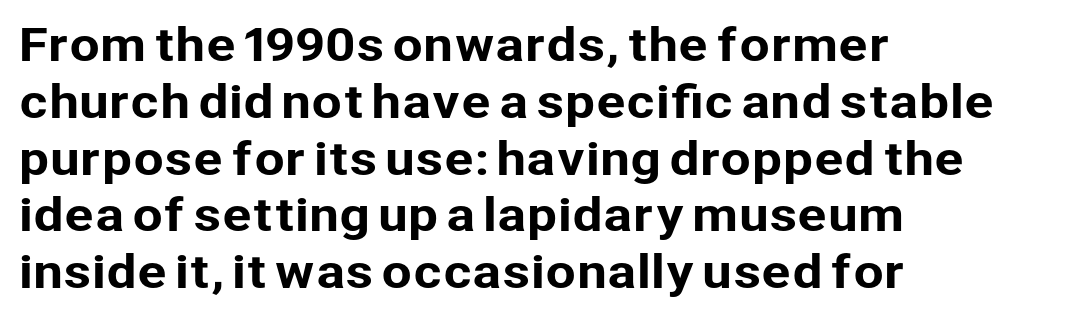
The image shows 44 px sans-serif type, upright; set left-aligned, normal line spacing (1.29x), normal letter spacing, not underlined; low stroke contrast and a medium x-height.
